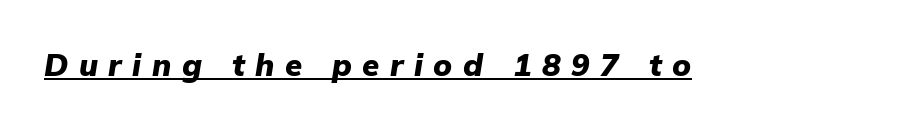
The image shows 31 px heavy type, italic (leaning right); set unusually wide letter spacing (+0.34 em), underlined; low stroke contrast and a medium x-height.
